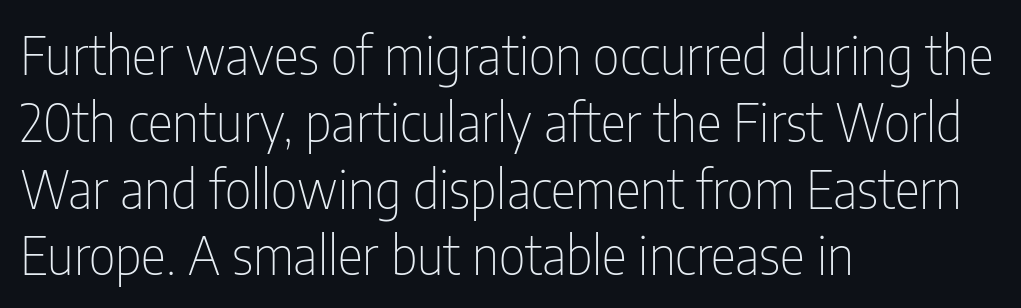
The image shows 53 px thin, condensed sans-serif type, upright; set left-aligned, normal line spacing (1.26x), normal letter spacing, not underlined; low stroke contrast and a medium x-height.
